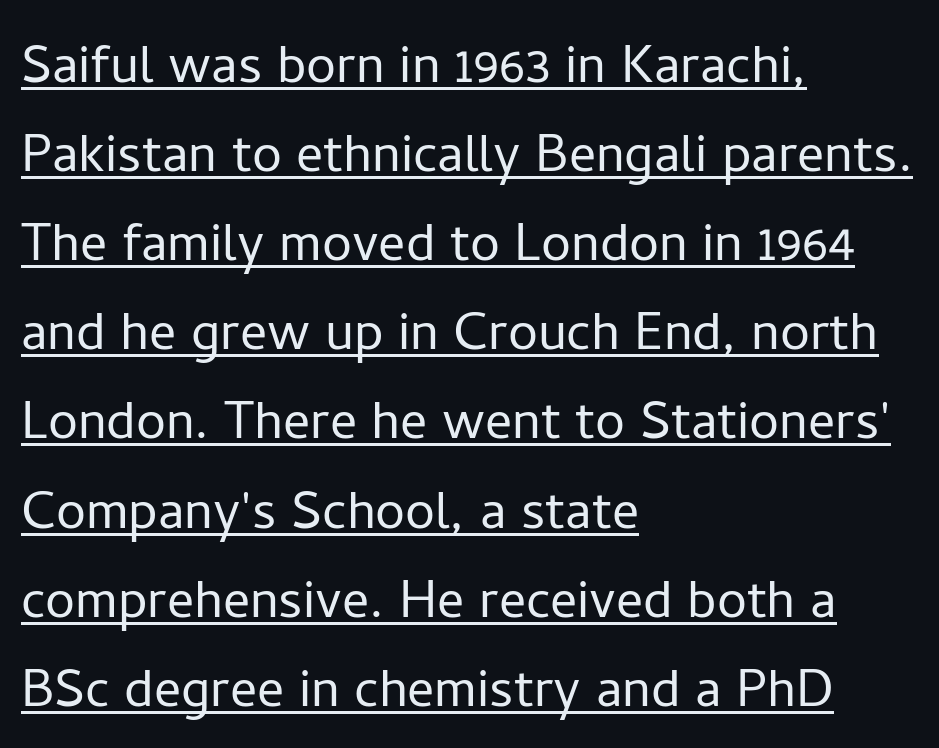
{"serif": "no", "italic": "no", "bold": "no", "weight": "light", "width": "normal", "stroke_contrast": "low", "x_height": "medium", "monospaced": "no", "underline": "yes", "align": "left", "line_spacing": "normal", "line_spacing_ratio": 1.33, "letter_spacing": "normal", "letter_spacing_em": 0.0, "glyph_px": 67}
